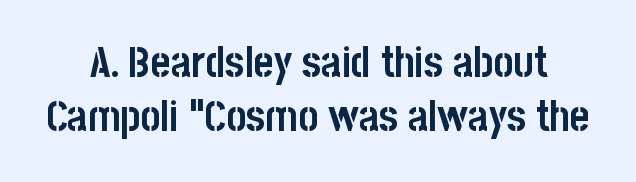
{"serif": "no", "italic": "no", "bold": "yes", "weight": "semibold", "width": "condensed", "stroke_contrast": "low", "x_height": "large", "monospaced": "no", "underline": "no", "line_spacing": "normal", "line_spacing_ratio": 1.26, "letter_spacing": "normal", "letter_spacing_em": 0.0, "glyph_px": 43}
